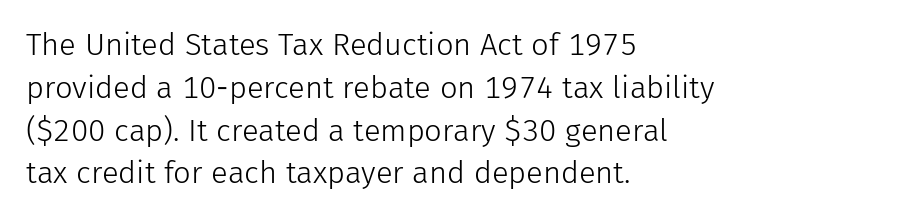
Q: Is the text bold? A: No.
Q: Is the text italic (slanted)? A: No, it is upright.
Q: Is the typeface a serif or a sans-serif typeface? A: Sans-serif.
Q: Is the text underlined? A: No.
Q: How is the paragraph aligned? A: Left-aligned.
Q: Is the spacing between letters normal or unusually wide? A: Normal.
Q: Is the spacing between lines tight, normal or loose? A: Normal.
Q: Width (condensed, normal, or wide)? A: Normal.
Q: Stroke contrast? A: Low.
Q: x-height? A: Medium.
Q: Monospaced? A: No.
